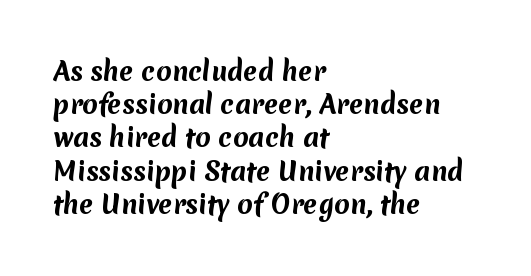
Look at the stroke-to-counter ratio: heavy, a bold. Line beginnings align vertically; line endings do not. The foot of each line stays bare and open. Rows of type keep a routine distance in the vertical direction. The passage shown has conventional tracking throughout.
